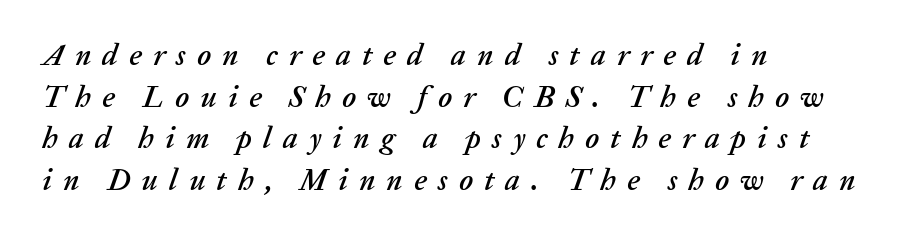
Q: Is the text italic (slanted)? A: Yes, it leans right by about 20 degrees.
Q: Is the text underlined? A: No.
Q: How is the paragraph aligned? A: Left-aligned.
Q: Is the spacing between letters normal or unusually wide? A: Unusually wide.
Q: Is the spacing between lines tight, normal or loose? A: Normal.
Q: Width (condensed, normal, or wide)? A: Normal.
Q: Stroke contrast? A: Low.
Q: x-height? A: Medium.
Q: Monospaced? A: No.
